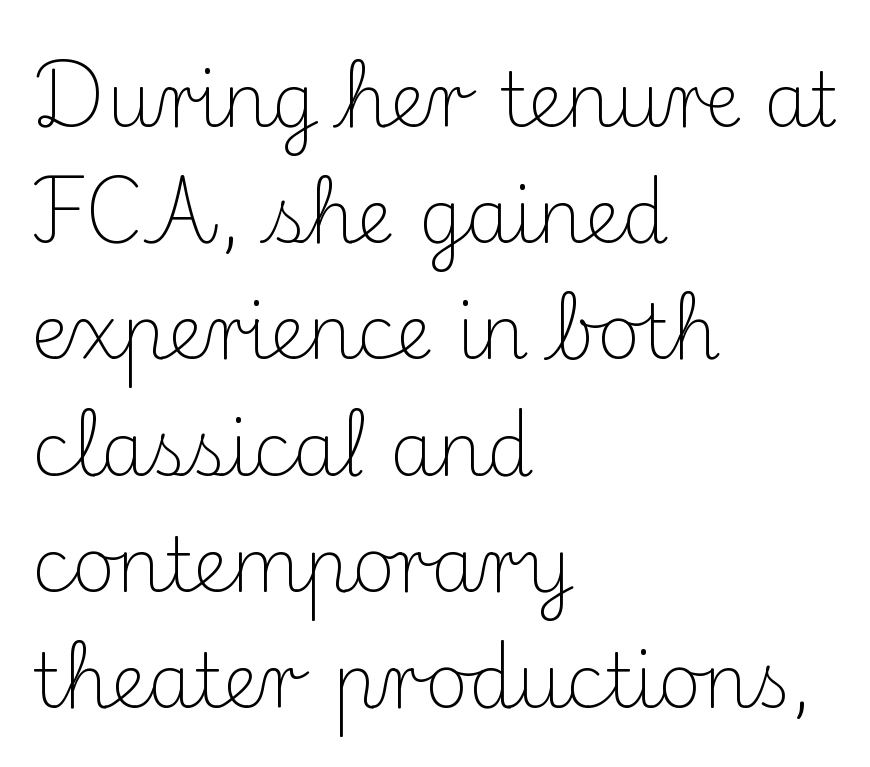
Is this a fixed-width face? No — the glyphs have proportional, varying widths. Descender tails drop into unmarked territory. Italic? Not at all — the glyphs are vertical. A typesetter would call this zero additional tracking.
